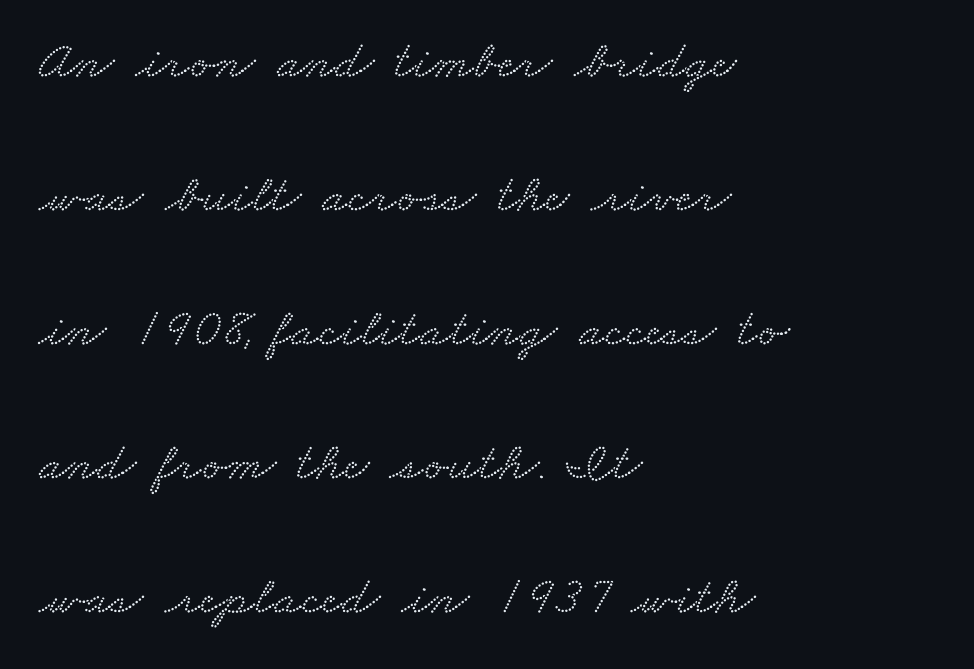
{"width": "wide", "stroke_contrast": "low", "x_height": "small", "monospaced": "no", "underline": "no", "align": "left", "line_spacing": "loose", "line_spacing_ratio": 2.48, "letter_spacing": "normal", "letter_spacing_em": 0.0, "glyph_px": 54}
